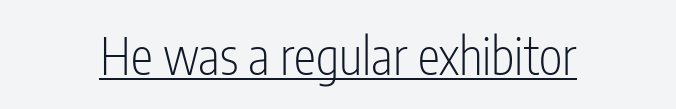
{"serif": "no", "italic": "no", "bold": "no", "weight": "light", "width": "condensed", "stroke_contrast": "low", "x_height": "medium", "monospaced": "no", "underline": "yes", "letter_spacing": "normal", "letter_spacing_em": 0.0, "glyph_px": 50}
